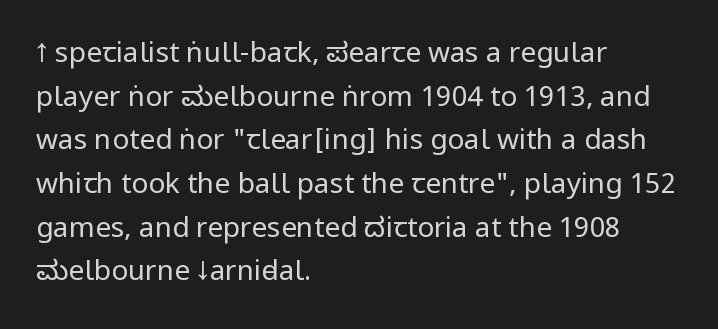
The image shows 28 px regular-weight, condensed sans-serif type, upright; set left-aligned, normal line spacing (1.56x), normal letter spacing, not underlined; low stroke contrast and a large x-height.
